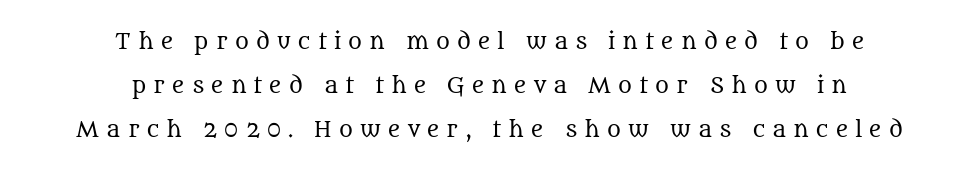
Q: Is the text bold? A: No.
Q: Is the text italic (slanted)? A: No, it is upright.
Q: Is the text underlined? A: No.
Q: How is the paragraph aligned? A: Centered.
Q: Is the spacing between letters normal or unusually wide? A: Unusually wide.
Q: Is the spacing between lines tight, normal or loose? A: Loose.
